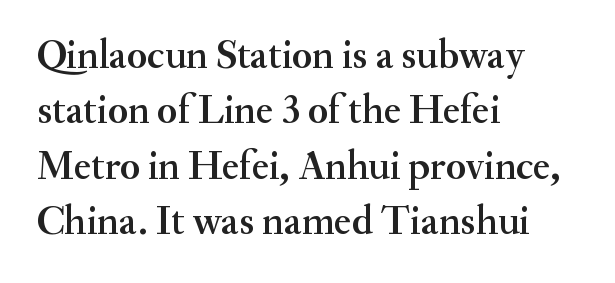
Q: Is the text italic (slanted)? A: No, it is upright.
Q: Is the typeface a serif or a sans-serif typeface? A: Serif.
Q: Is the text underlined? A: No.
Q: How is the paragraph aligned? A: Left-aligned.
Q: Is the spacing between letters normal or unusually wide? A: Normal.
Q: Is the spacing between lines tight, normal or loose? A: Normal.
Q: Width (condensed, normal, or wide)? A: Normal.
Q: Stroke contrast? A: Medium.
Q: x-height? A: Small.
Q: Monospaced? A: No.
